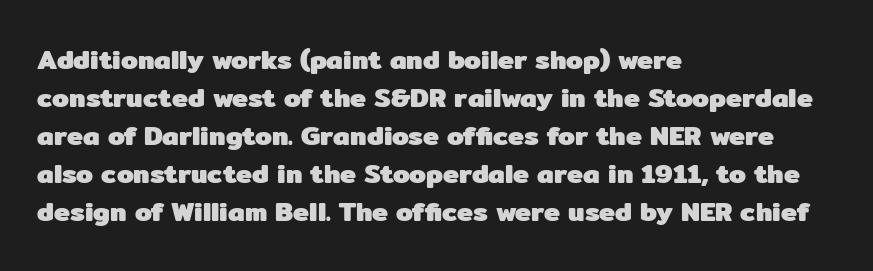
Q: Is the text bold? A: Yes.
Q: Is the text italic (slanted)? A: No, it is upright.
Q: Is the text underlined? A: No.
Q: How is the paragraph aligned? A: Left-aligned.
Q: Is the spacing between letters normal or unusually wide? A: Normal.
Q: Is the spacing between lines tight, normal or loose? A: Normal.
